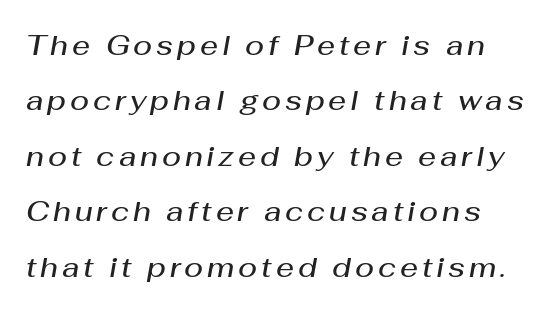
Q: Is the text bold? A: Semi-bold.
Q: Is the text italic (slanted)? A: Yes, it leans right by about 10 degrees.
Q: Is the text underlined? A: No.
Q: How is the paragraph aligned? A: Left-aligned.
Q: Is the spacing between lines tight, normal or loose? A: Loose.
Q: Width (condensed, normal, or wide)? A: Normal.
Q: Stroke contrast? A: Medium.
Q: x-height? A: Medium.
Q: Monospaced? A: No.
